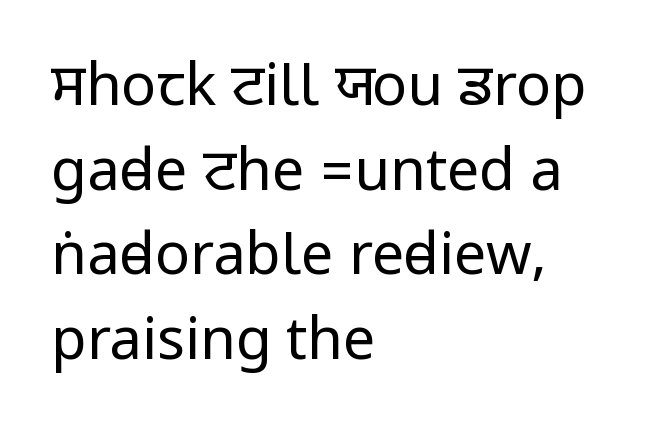
The compositor pushed each line to the left boundary. Characters follow at the spacing the type designer built in. Upright lettering throughout. The block of text has a typical density, with ordinary space between rows. Unlike a traditional serif, this face leaves its strokes unadorned.
